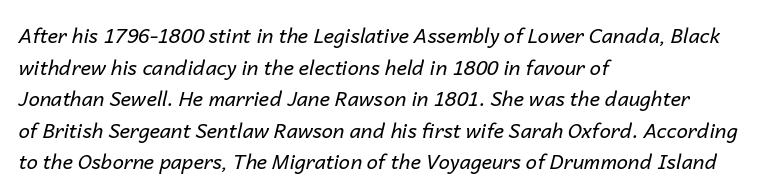
{"italic": "yes", "lean": "right", "slant_degrees": 14, "bold": "no", "underline": "no", "align": "left", "line_spacing": "normal", "line_spacing_ratio": 1.58, "letter_spacing": "normal", "letter_spacing_em": 0.0, "glyph_px": 20}
